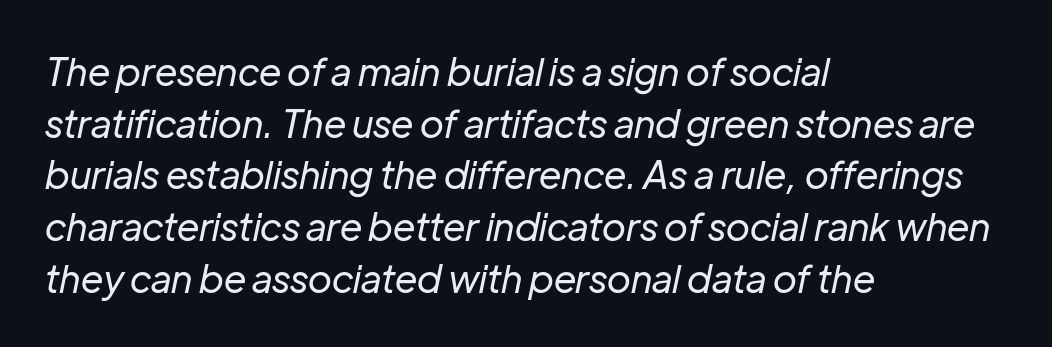
The image shows 38 px regular-weight type, italic (leaning right); set left-aligned, normal line spacing (1.36x), normal letter spacing, not underlined; low stroke contrast and a medium x-height.
